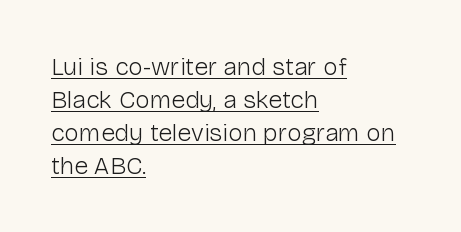
{"italic": "no", "bold": "no", "underline": "yes", "align": "left", "line_spacing": "normal", "line_spacing_ratio": 1.32, "letter_spacing": "normal", "letter_spacing_em": 0.0, "glyph_px": 25}
